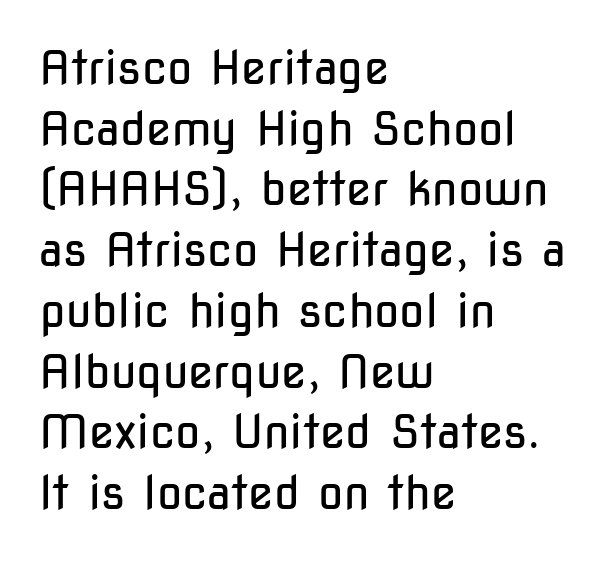
{"serif": "no", "italic": "no", "bold": "no", "weight": "regular", "width": "condensed", "stroke_contrast": "low", "x_height": "medium", "monospaced": "no", "underline": "no", "align": "left", "line_spacing": "normal", "line_spacing_ratio": 1.32, "letter_spacing": "normal", "letter_spacing_em": 0.0, "glyph_px": 46}
